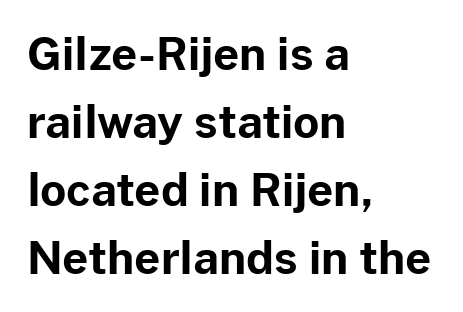
The image shows 45 px bold sans-serif type, upright; set left-aligned, normal line spacing (1.51x), normal letter spacing, not underlined; low stroke contrast and a medium x-height.
